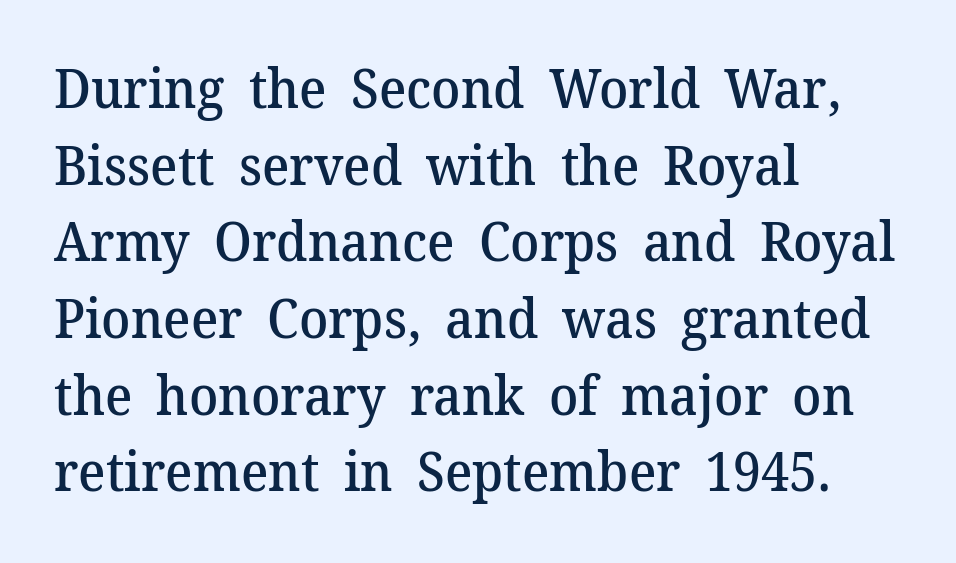
Q: Is the text bold? A: Semi-bold.
Q: Is the text italic (slanted)? A: No, it is upright.
Q: Is the typeface a serif or a sans-serif typeface? A: Serif.
Q: Is the text underlined? A: No.
Q: How is the paragraph aligned? A: Left-aligned.
Q: Is the spacing between letters normal or unusually wide? A: Normal.
Q: Is the spacing between lines tight, normal or loose? A: Normal.
Q: Width (condensed, normal, or wide)? A: Normal.
Q: Stroke contrast? A: Medium.
Q: x-height? A: Medium.
Q: Monospaced? A: No.
